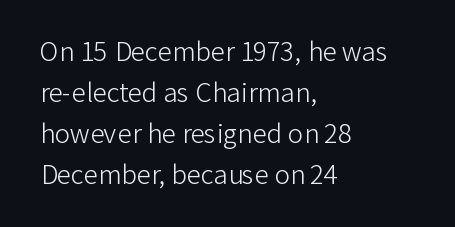
The image shows 26 px text type, upright; set left-aligned, normal line spacing (1.58x), normal letter spacing, not underlined.
